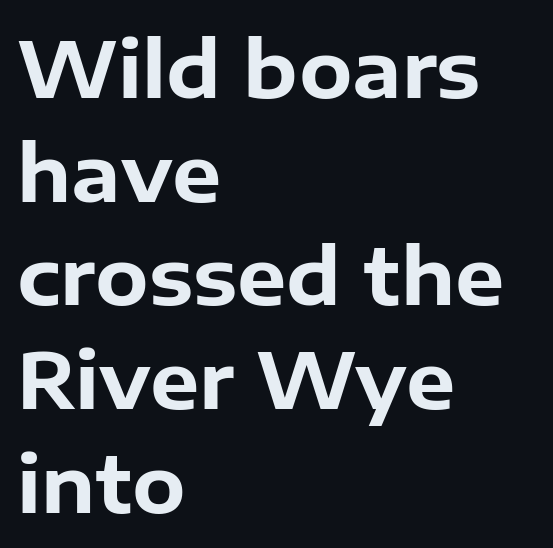
The image shows 78 px bold sans-serif type, upright; set left-aligned, normal line spacing (1.33x), normal letter spacing, not underlined; low stroke contrast and a medium x-height.
